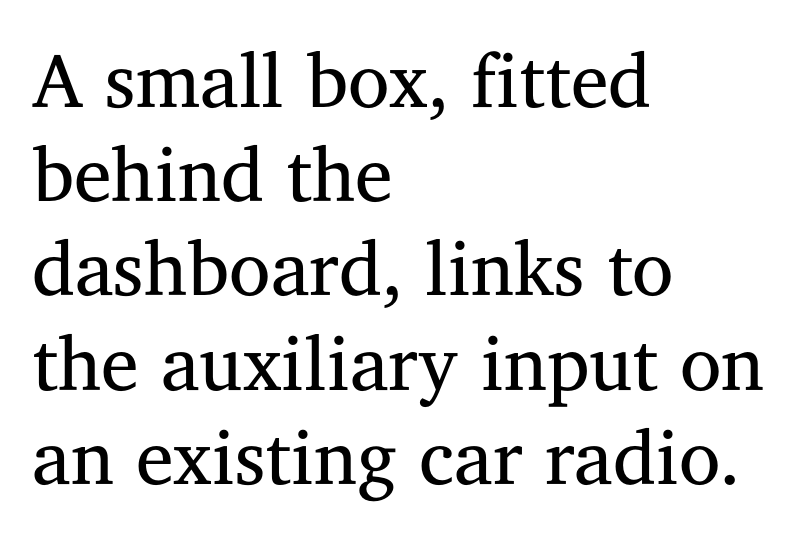
Q: Is the text bold? A: No.
Q: Is the text italic (slanted)? A: No, it is upright.
Q: Is the typeface a serif or a sans-serif typeface? A: Serif.
Q: Is the text underlined? A: No.
Q: How is the paragraph aligned? A: Left-aligned.
Q: Is the spacing between letters normal or unusually wide? A: Normal.
Q: Width (condensed, normal, or wide)? A: Normal.
Q: Stroke contrast? A: Medium.
Q: x-height? A: Medium.
Q: Monospaced? A: No.
